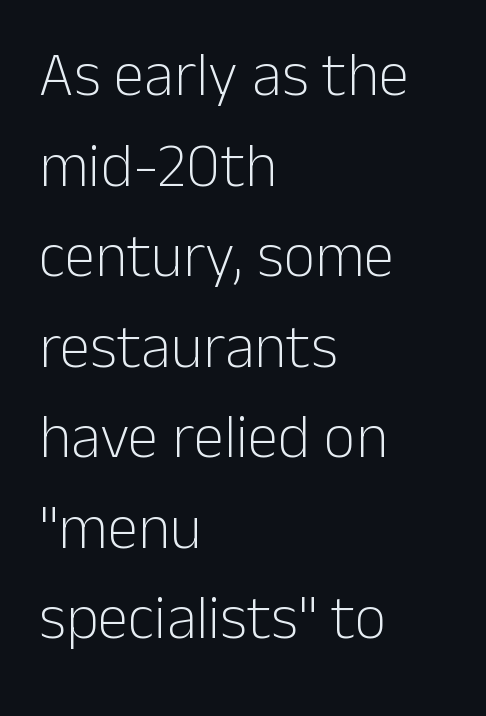
The image shows 62 px light sans-serif type, upright; set left-aligned, normal line spacing (1.46x), normal letter spacing, not underlined; low stroke contrast and a medium x-height.
